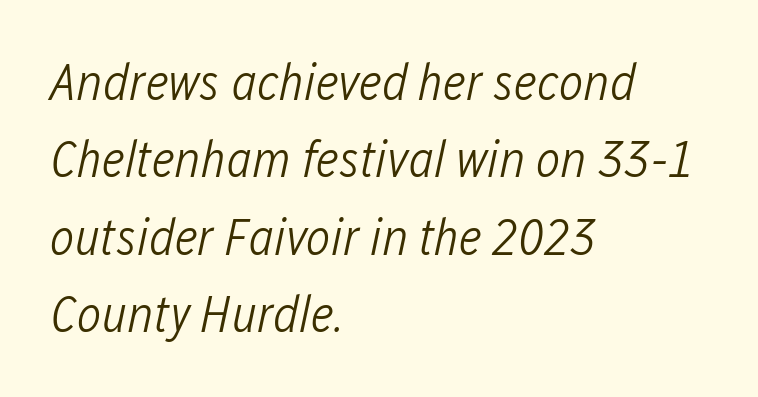
This sample keeps an unexceptional amount of space between lines. Think of a printed novel: that variable character pitch is what you see here. Where is the straight margin? On the left. Is the type slanted? Yes — the strokes lean at a clear angle. A quiet, ordinary-to-light weight characterises the typeface.
